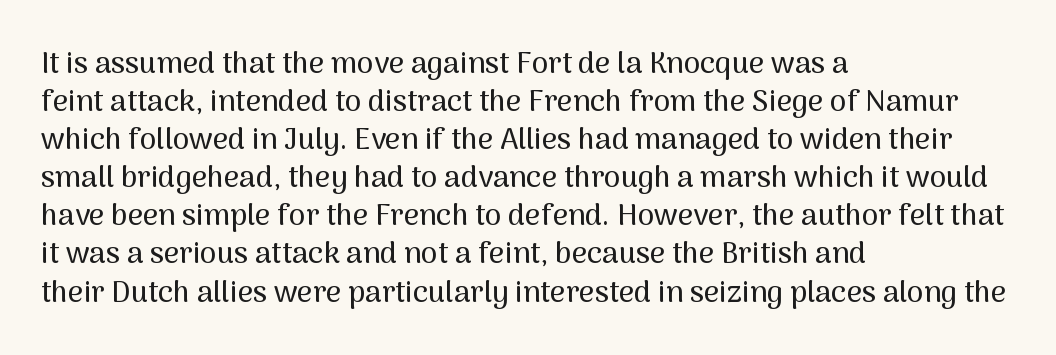
The image shows 30 px sans-serif type, upright; set left-aligned, normal line spacing (1.27x), normal letter spacing, not underlined; medium stroke contrast and a medium x-height.
